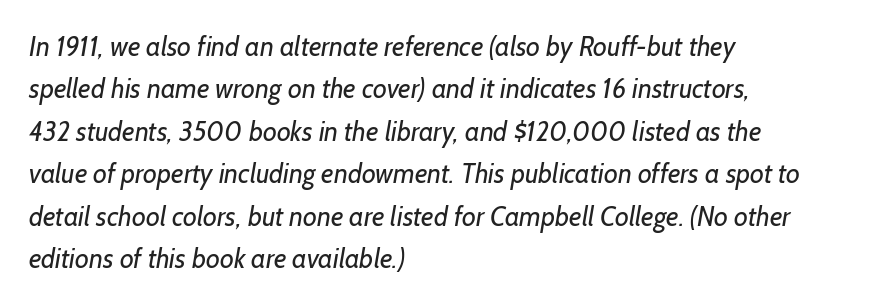
Q: Is the text bold? A: No.
Q: Is the text underlined? A: No.
Q: How is the paragraph aligned? A: Left-aligned.
Q: Is the spacing between letters normal or unusually wide? A: Normal.
Q: Is the spacing between lines tight, normal or loose? A: Normal.
